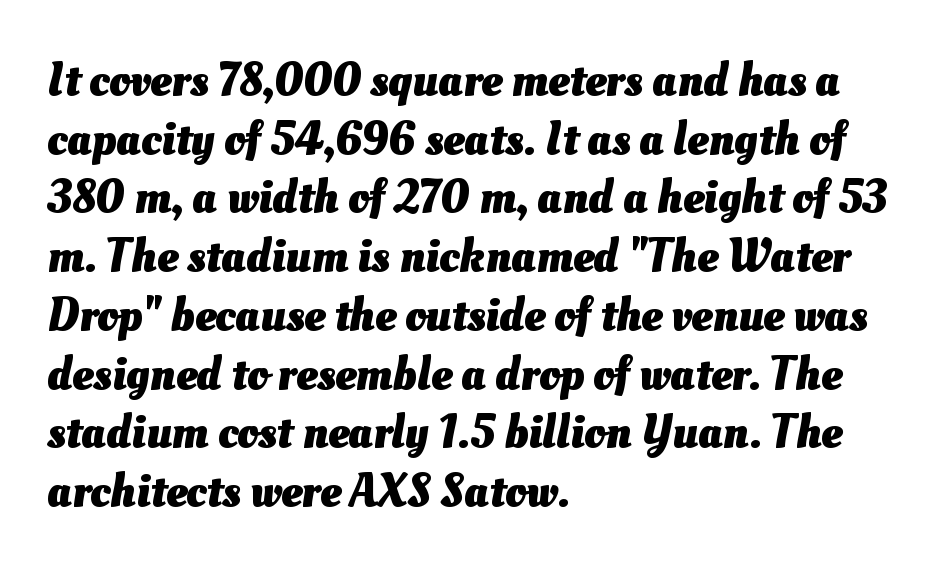
The image shows 47 px heavy type; set left-aligned, normal line spacing (1.25x), normal letter spacing, not underlined; medium stroke contrast and a small x-height.
